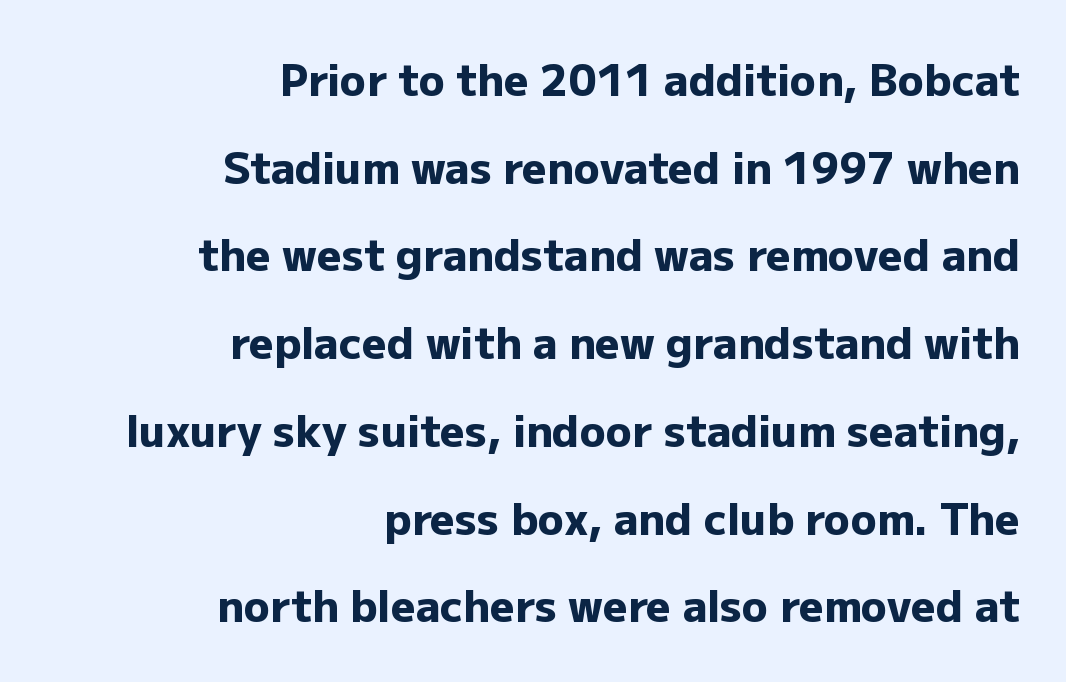
Is there any slant? The stems are plumb. The glyphs in this specimen are sans serif. Every letter is thick-stroked: bold, no question. Descenders are the only things crossing below the line. Is the block centered? No — it sits flush against the right margin. A great deal of white space separates one row of letters from the next.
